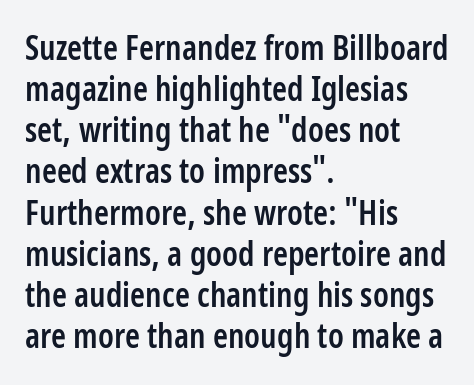
Between one letter and the next there's only the usual sliver of space. A typesetter would call this proportional, since set widths differ per character. Horizontally, the lines are justified to the leading edge only. A fair bit of extra ink — the face is semibold, not bold. The lettering holds an erect, upright posture throughout.
